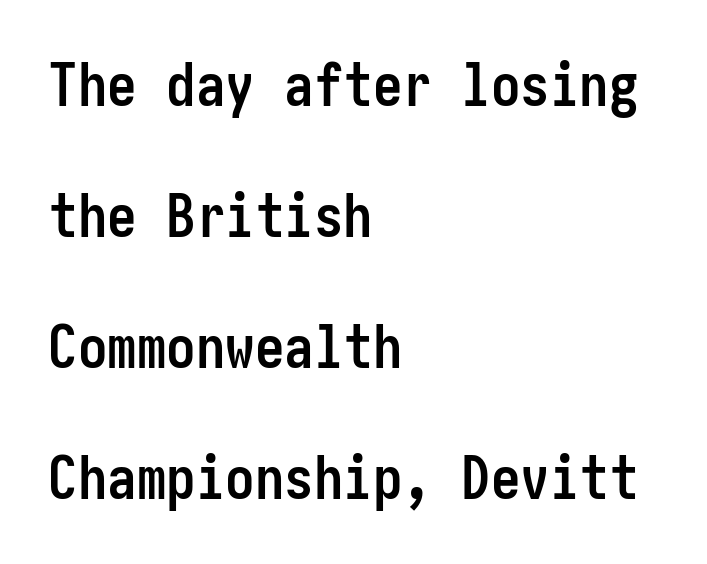
A dark, heavy texture on the line: the type is bold. In terms of letterspacing, this is plain default setting. Do the letters lean? They stand straight. The text block is weighted toward the left margin, trailing off unevenly rightward. Vertically, the passage feels expansive, rows floating well apart.
